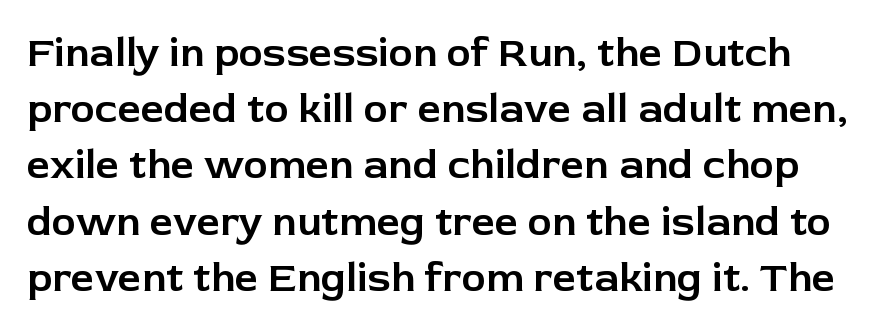
{"serif": "no", "italic": "no", "width": "normal", "stroke_contrast": "low", "x_height": "medium", "monospaced": "no", "underline": "no", "line_spacing": "normal", "line_spacing_ratio": 1.37, "letter_spacing": "normal", "letter_spacing_em": 0.0, "glyph_px": 41}
